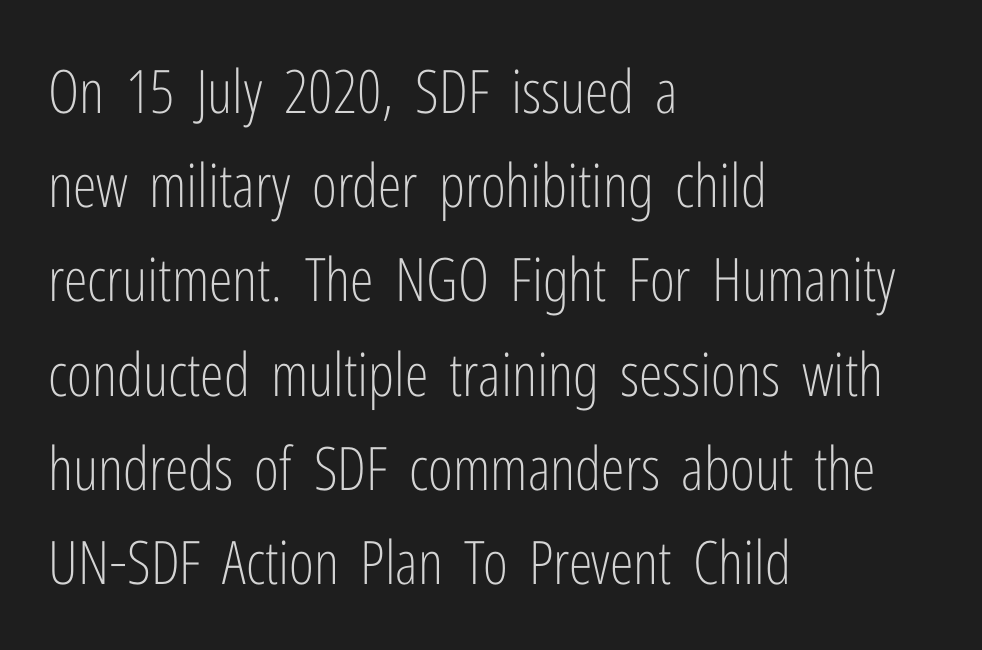
Q: Is the text bold? A: No.
Q: Is the text italic (slanted)? A: No, it is upright.
Q: Is the typeface a serif or a sans-serif typeface? A: Sans-serif.
Q: Is the text underlined? A: No.
Q: How is the paragraph aligned? A: Left-aligned.
Q: Is the spacing between letters normal or unusually wide? A: Normal.
Q: Is the spacing between lines tight, normal or loose? A: Normal.
Q: Width (condensed, normal, or wide)? A: Condensed.
Q: Stroke contrast? A: Low.
Q: x-height? A: Medium.
Q: Monospaced? A: No.
